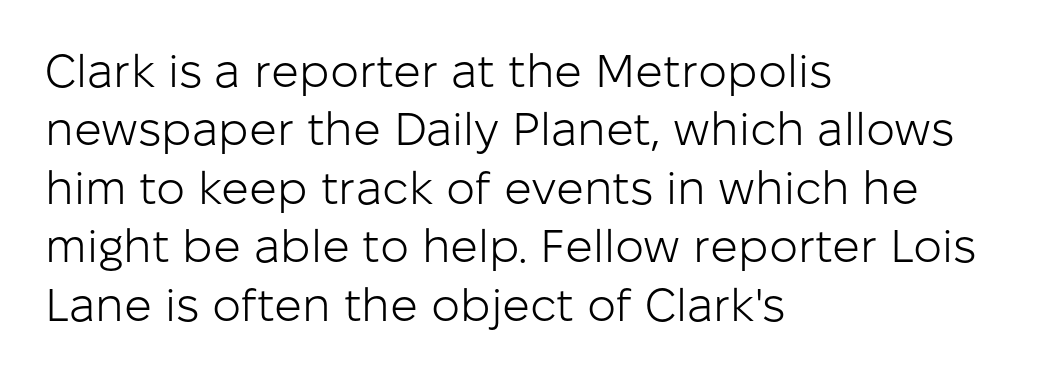
Q: Is the text bold? A: No.
Q: Is the text italic (slanted)? A: No, it is upright.
Q: Is the typeface a serif or a sans-serif typeface? A: Sans-serif.
Q: Is the text underlined? A: No.
Q: How is the paragraph aligned? A: Left-aligned.
Q: Is the spacing between letters normal or unusually wide? A: Normal.
Q: Is the spacing between lines tight, normal or loose? A: Normal.
Q: Width (condensed, normal, or wide)? A: Normal.
Q: Stroke contrast? A: Low.
Q: x-height? A: Medium.
Q: Monospaced? A: No.
